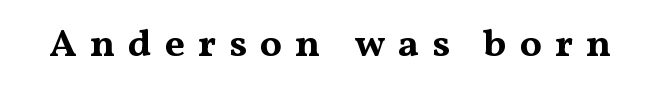
Q: Is the text bold? A: Yes.
Q: Is the text italic (slanted)? A: No, it is upright.
Q: Is the typeface a serif or a sans-serif typeface? A: Serif.
Q: Is the text underlined? A: No.
Q: Is the spacing between letters normal or unusually wide? A: Unusually wide.
Q: Width (condensed, normal, or wide)? A: Wide.
Q: Stroke contrast? A: Medium.
Q: x-height? A: Medium.
Q: Monospaced? A: No.
